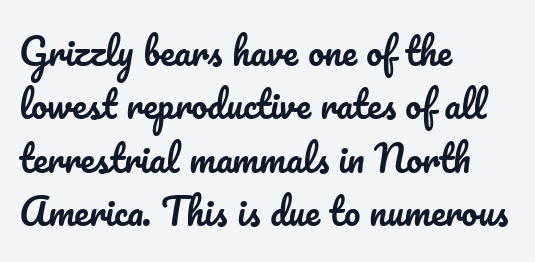
{"width": "normal", "stroke_contrast": "low", "x_height": "small", "monospaced": "no", "underline": "no", "align": "left", "line_spacing": "normal", "line_spacing_ratio": 1.48, "letter_spacing": "normal", "letter_spacing_em": 0.0, "glyph_px": 36}
